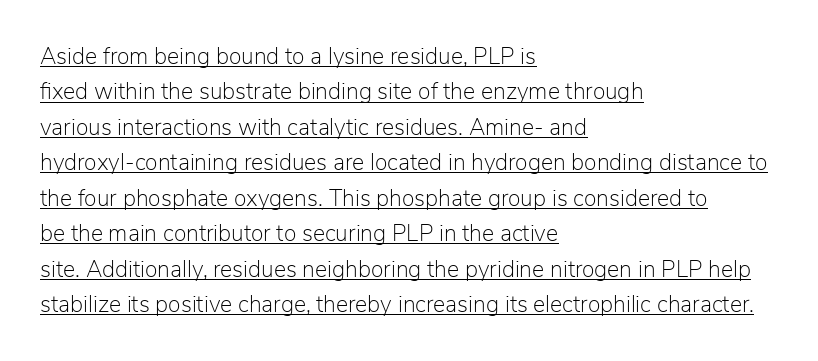
Q: Is the text bold? A: No.
Q: Is the text italic (slanted)? A: No, it is upright.
Q: Is the text underlined? A: Yes.
Q: How is the paragraph aligned? A: Left-aligned.
Q: Is the spacing between letters normal or unusually wide? A: Normal.
Q: Is the spacing between lines tight, normal or loose? A: Normal.
